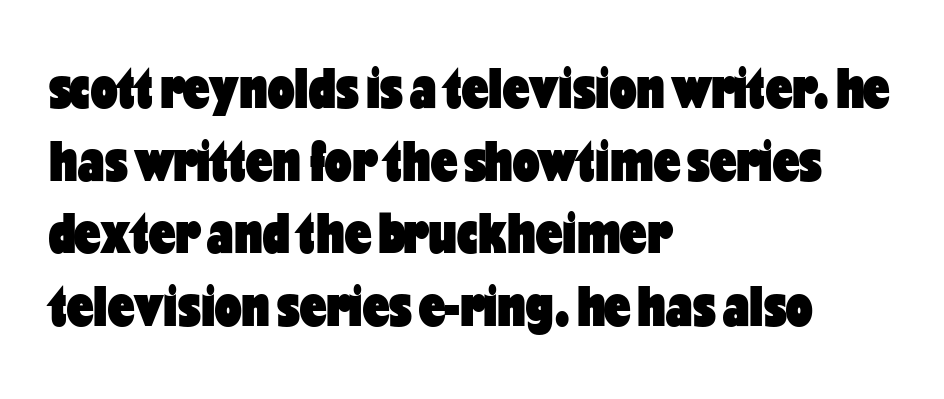
Plain, unruled lines of type. Glyph-to-glyph distance matches everyday printed text. The glyphs in this specimen are sans serif. Bold? Absolutely — the strokes are thick and heavy. A typesetter would call this proportional, since set widths differ per character.
